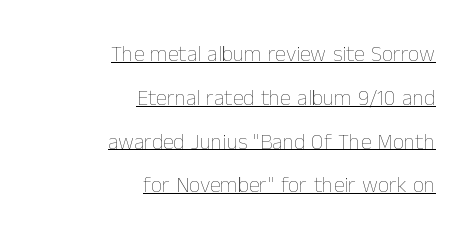
{"italic": "no", "bold": "no", "underline": "yes", "align": "right", "line_spacing": "loose", "line_spacing_ratio": 1.99, "letter_spacing": "normal", "letter_spacing_em": 0.0, "glyph_px": 22}
